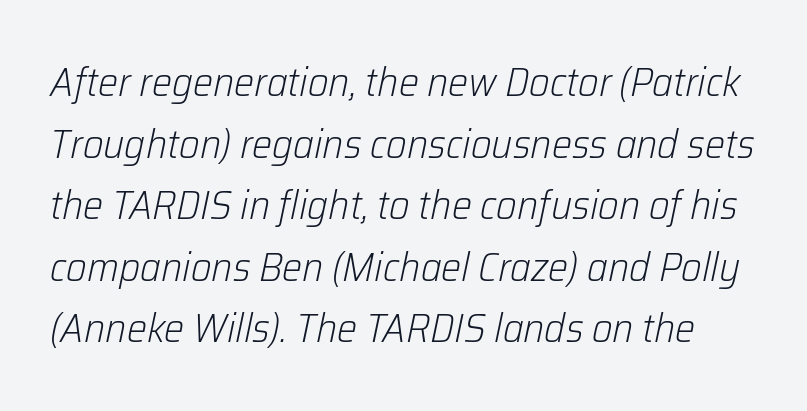
The image shows 40 px light type, italic (leaning right); set normal line spacing (1.54x), normal letter spacing, not underlined; low stroke contrast and a medium x-height.
